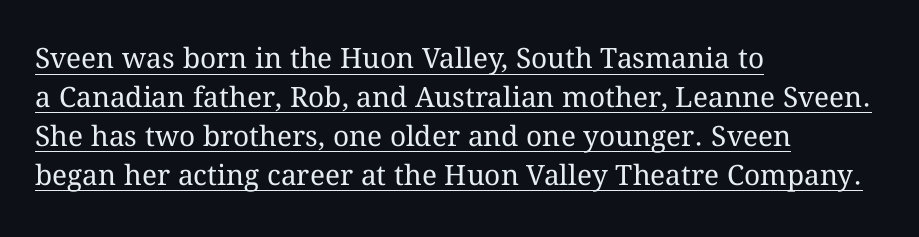
{"italic": "no", "bold": "no", "weight": "regular", "width": "normal", "stroke_contrast": "medium", "x_height": "medium", "monospaced": "no", "underline": "yes", "align": "left", "line_spacing": "normal", "line_spacing_ratio": 1.39, "letter_spacing": "normal", "letter_spacing_em": 0.0, "glyph_px": 28}
